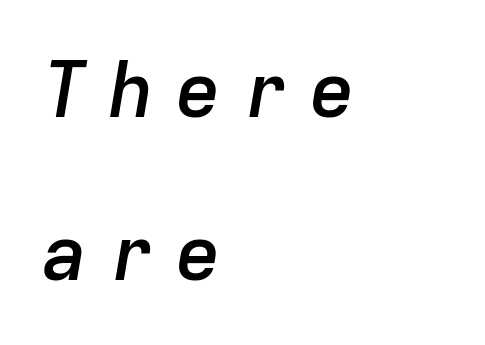
Q: Is the text bold? A: Semi-bold.
Q: Is the text italic (slanted)? A: Yes, it leans right by about 9 degrees.
Q: Is the text underlined? A: No.
Q: How is the paragraph aligned? A: Left-aligned.
Q: Is the spacing between letters normal or unusually wide? A: Unusually wide.
Q: Is the spacing between lines tight, normal or loose? A: Loose.
Q: Width (condensed, normal, or wide)? A: Normal.
Q: Stroke contrast? A: Low.
Q: x-height? A: Medium.
Q: Monospaced? A: Yes.
